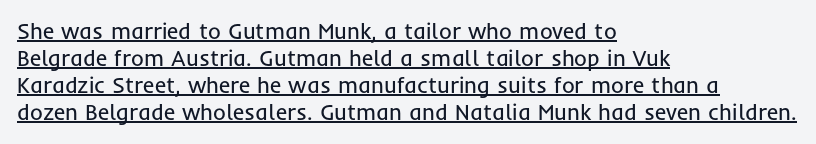
Layout note: lines flush left. The strokes carry an ordinary text weight at most. The tracking reads as untouched default to a designer's eye. The glyphs are accompanied by a horizontal stroke just below them. Ascenders rise straight up at ninety degrees.
